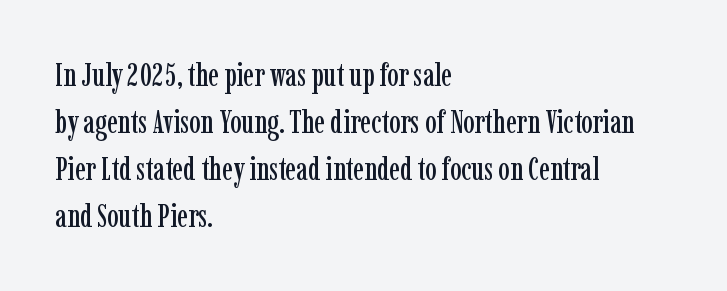
{"serif": "yes", "italic": "no", "width": "condensed", "stroke_contrast": "low", "x_height": "medium", "monospaced": "no", "underline": "no", "align": "left", "line_spacing": "normal", "line_spacing_ratio": 1.47, "letter_spacing": "normal", "letter_spacing_em": 0.0, "glyph_px": 32}
